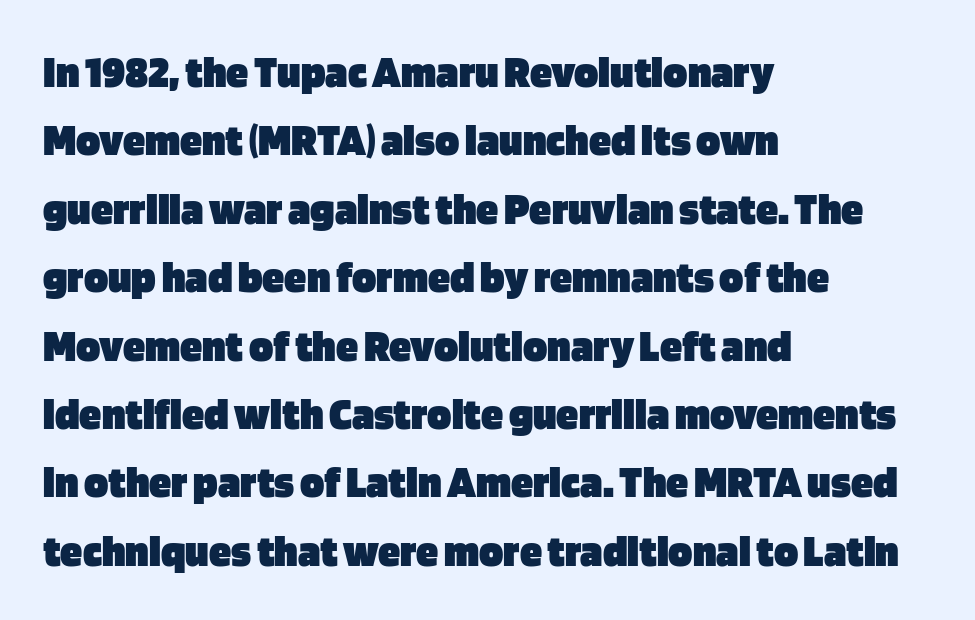
Q: Is the text bold? A: Yes.
Q: Is the text italic (slanted)? A: No, it is upright.
Q: Is the typeface a serif or a sans-serif typeface? A: Sans-serif.
Q: Is the text underlined? A: No.
Q: How is the paragraph aligned? A: Left-aligned.
Q: Is the spacing between letters normal or unusually wide? A: Normal.
Q: Is the spacing between lines tight, normal or loose? A: Normal.
Q: Width (condensed, normal, or wide)? A: Normal.
Q: Stroke contrast? A: Low.
Q: x-height? A: Large.
Q: Monospaced? A: No.
